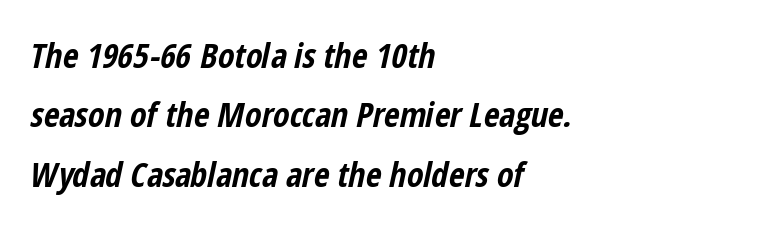
{"italic": "yes", "lean": "right", "slant_degrees": 12, "bold": "yes", "weight": "bold", "width": "condensed", "stroke_contrast": "low", "x_height": "medium", "monospaced": "no", "underline": "no", "align": "left", "line_spacing_ratio": 1.75, "letter_spacing": "normal", "letter_spacing_em": 0.0, "glyph_px": 34}
